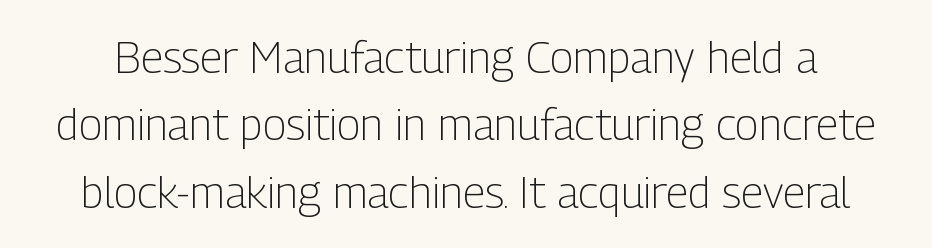
Q: Is the text bold? A: No.
Q: Is the text italic (slanted)? A: No, it is upright.
Q: Is the typeface a serif or a sans-serif typeface? A: Sans-serif.
Q: Is the text underlined? A: No.
Q: Is the spacing between letters normal or unusually wide? A: Normal.
Q: Is the spacing between lines tight, normal or loose? A: Normal.
Q: Width (condensed, normal, or wide)? A: Condensed.
Q: Stroke contrast? A: Low.
Q: x-height? A: Medium.
Q: Monospaced? A: No.
